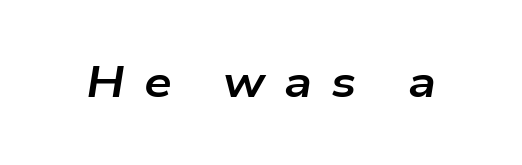
The image shows 44 px bold, wide type, italic (leaning right); set unusually wide letter spacing (+0.43 em), not underlined; low stroke contrast and a medium x-height.
